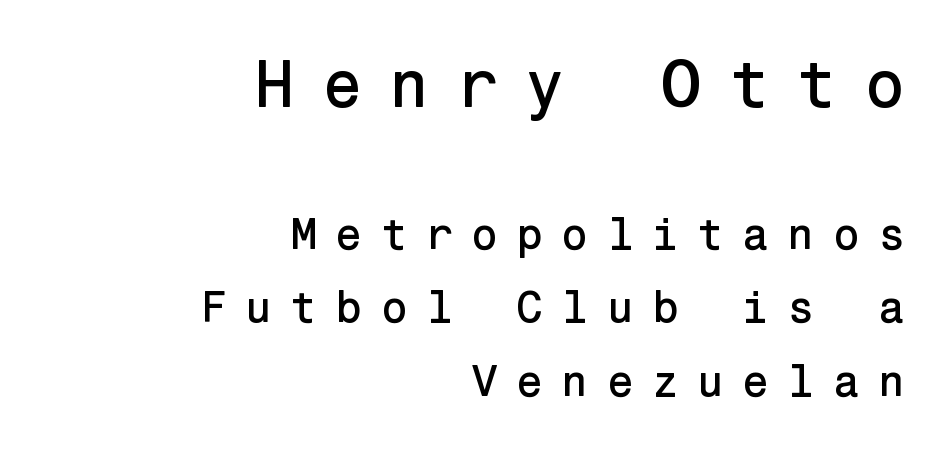
{"serif": "no", "italic": "no", "width": "normal", "stroke_contrast": "low", "x_height": "medium", "underline": "no", "align": "right", "line_spacing": "normal", "line_spacing_ratio": 1.67, "letter_spacing": "wide", "letter_spacing_em": 0.41, "larger_block": "first", "size_ratio": 1.5, "glyph_px": 66}
